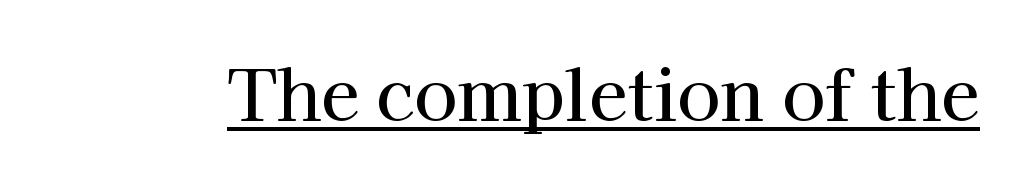
Regarding serifs, this sample has them. In designer terms, the underline attribute is active on this setting. Nope, not italic — everything's standing straight. Is this a fixed-width face? No — the glyphs have proportional, varying widths. These lines keep a tight, regular rhythm from letter to letter.
